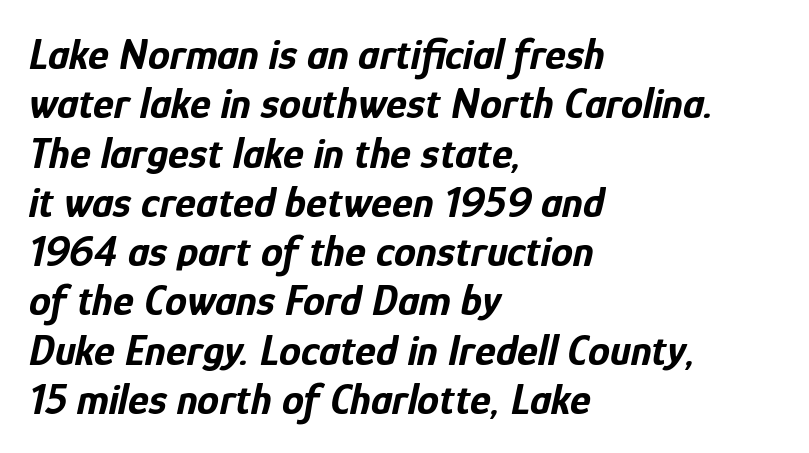
Designer's note — italics engaged. What weight is shown? A full bold with thick strokes. The line texture is even and compact thanks to regular tracking. The words here are not underlined. The rag falls on the right side of this text block. The face used here is proportionally spaced, like ordinary book or web type.
